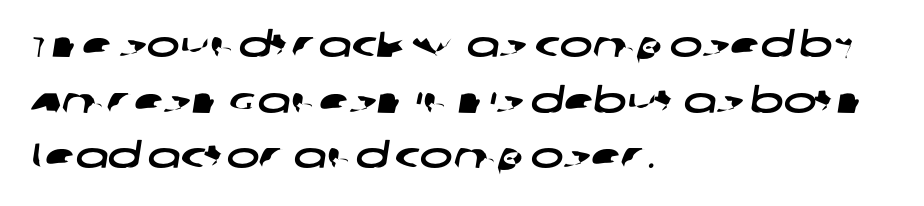
Q: Is the typeface a serif or a sans-serif typeface? A: Sans-serif.
Q: Is the text underlined? A: No.
Q: How is the paragraph aligned? A: Left-aligned.
Q: Is the spacing between letters normal or unusually wide? A: Normal.
Q: Is the spacing between lines tight, normal or loose? A: Normal.
Q: Width (condensed, normal, or wide)? A: Wide.
Q: Stroke contrast? A: Low.
Q: x-height? A: Large.
Q: Monospaced? A: No.
